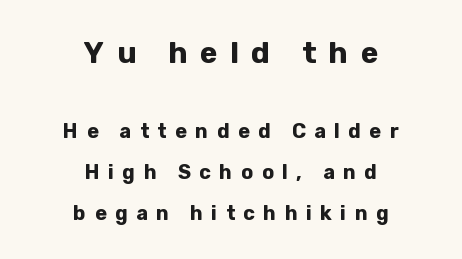
The image shows 30 px bold sans-serif type, upright; set centered, loose line spacing (2.04x), unusually wide letter spacing (+0.42 em), not underlined; the first (top) block is 1.5x larger; low stroke contrast and a medium x-height.
